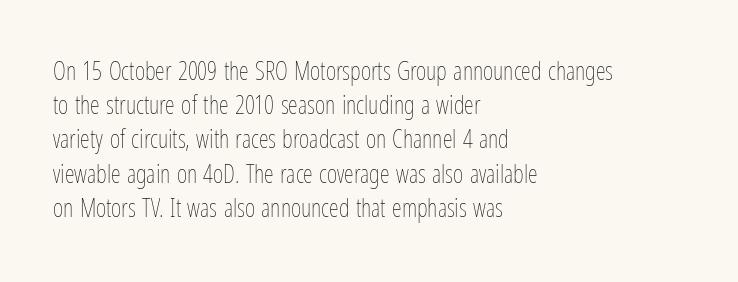
Q: Is the text bold? A: No.
Q: Is the text italic (slanted)? A: No, it is upright.
Q: Is the text underlined? A: No.
Q: How is the paragraph aligned? A: Left-aligned.
Q: Is the spacing between letters normal or unusually wide? A: Normal.
Q: Is the spacing between lines tight, normal or loose? A: Normal.
